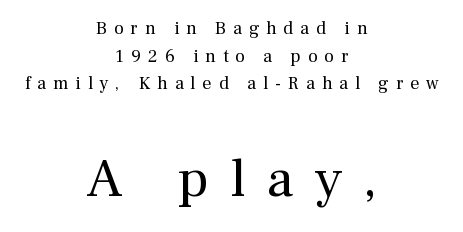
The glyphs are unaccompanied by any horizontal stroke below them. The rendering uses natural spacing where letterforms have individual widths. A typesetter would call this heavily tracked-out type. Leftover space on each line is divided equally before and after the words. A quiet, ordinary-to-light weight characterises the typeface.
